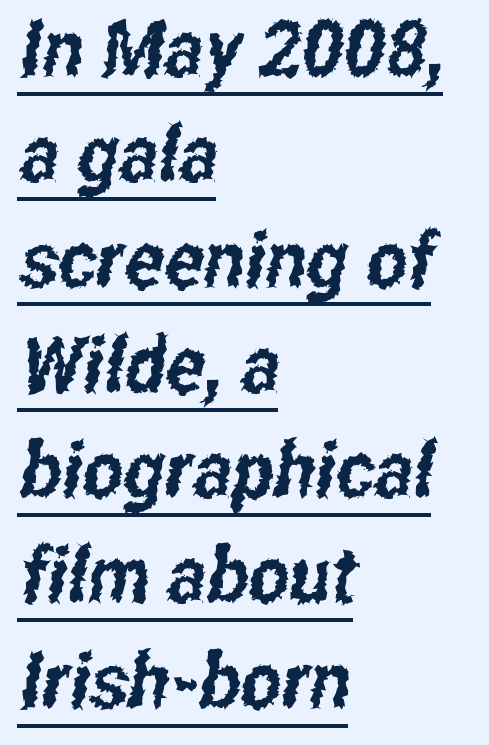
{"serif": "no", "width": "condensed", "stroke_contrast": "low", "x_height": "medium", "monospaced": "no", "underline": "yes", "align": "left", "line_spacing": "normal", "line_spacing_ratio": 1.35, "letter_spacing": "normal", "letter_spacing_em": 0.0, "glyph_px": 78}
